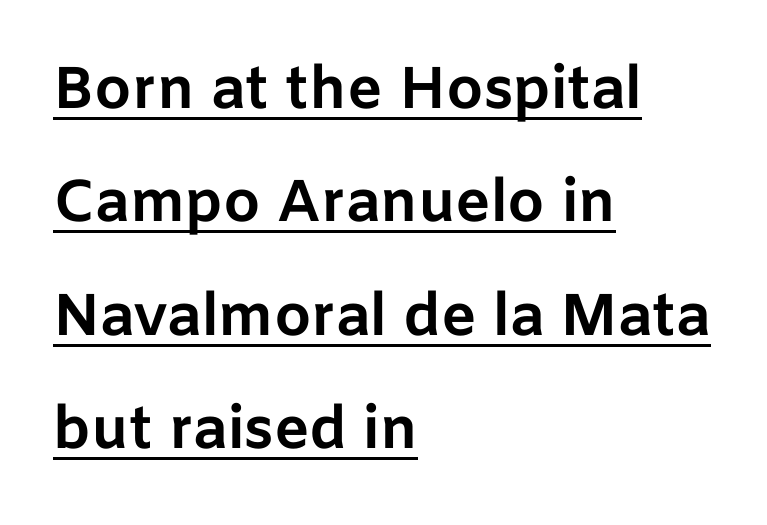
The image shows 59 px bold sans-serif type, upright; set left-aligned, loose line spacing (1.92x), normal letter spacing, underlined; low stroke contrast and a medium x-height.
